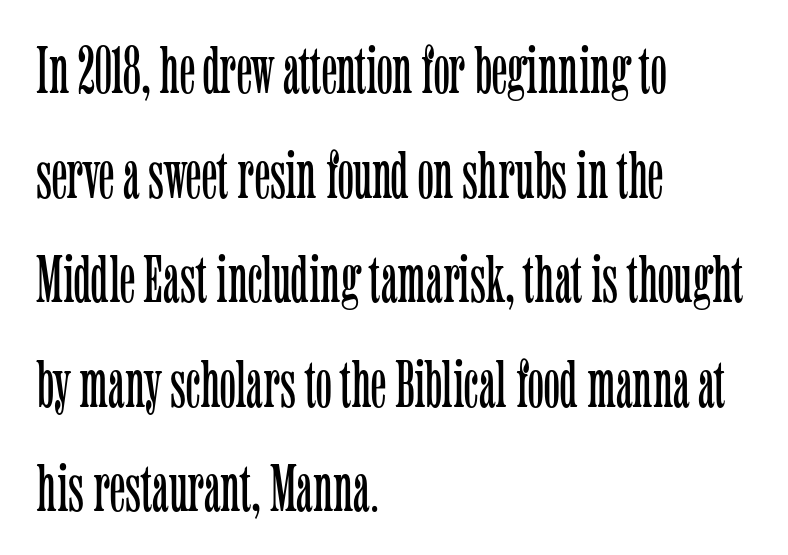
Every character sits straight up, as roman type does. The rag falls on the right side of this text block. Inter-character spacing is left at the font's built-in metrics. What kind of face is this? One with serifs.
